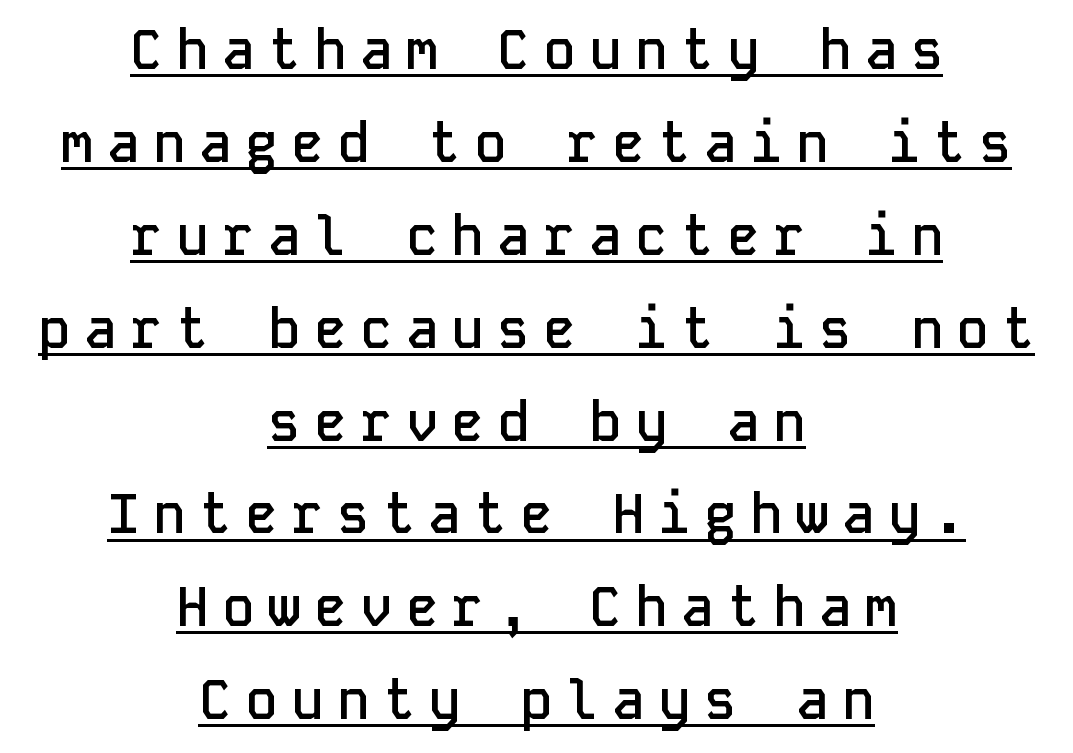
Look at the stroke-to-counter ratio: somewhat heavy, a semibold. Note the uniform advance width — an 'i' takes as much space as an 'm'. The face used here is rendered with a markedly widened letterfit. Type style note: lacks serifs. Horizontal alignment here is central, giving a formal, balanced look. A rule runs beneath these lines of type.
